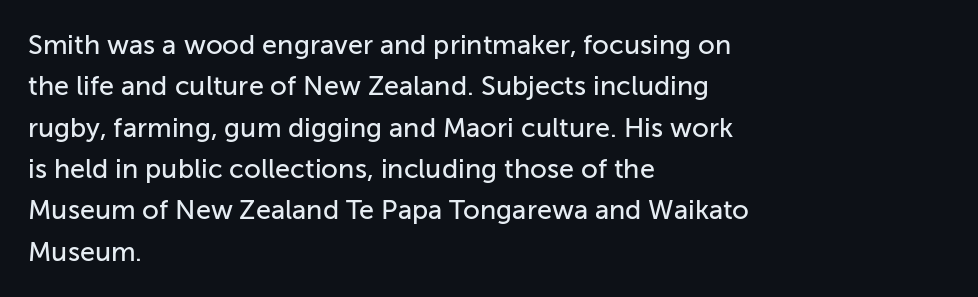
Successive baselines arrive at the customary interval. Short and long lines alike share a common starting point at left. Italic: no, the glyphs are upright roman. Short note: letters normally spaced. Quick note: underline off.
